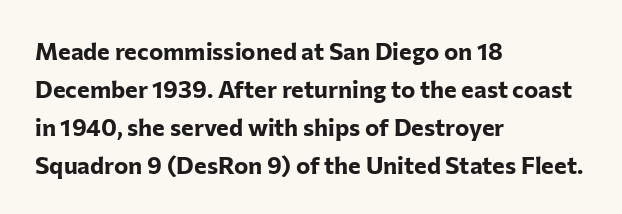
{"italic": "no", "bold": "yes", "underline": "no", "align": "left", "line_spacing": "normal", "line_spacing_ratio": 1.58, "letter_spacing": "normal", "letter_spacing_em": 0.0, "glyph_px": 24}
